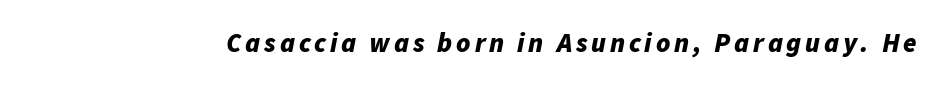
Q: Is the text bold? A: Yes.
Q: Is the text italic (slanted)? A: Yes, it leans right by about 11 degrees.
Q: Is the text underlined? A: No.
